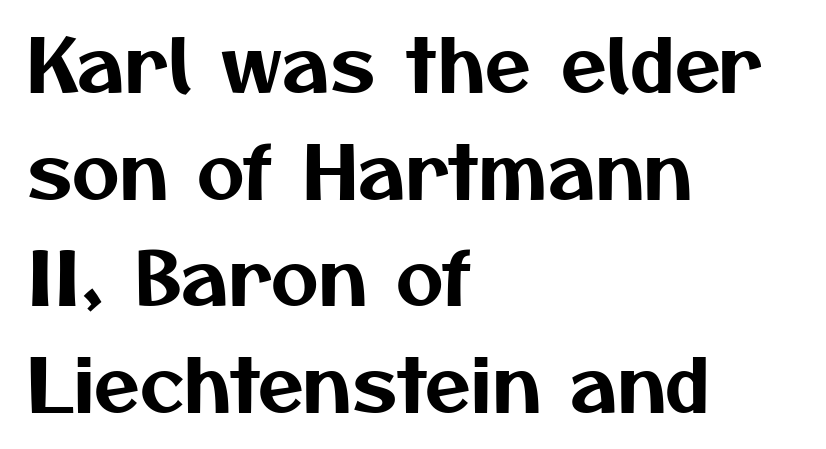
{"serif": "no", "width": "normal", "stroke_contrast": "medium", "x_height": "medium", "monospaced": "no", "underline": "no", "align": "left", "line_spacing": "normal", "line_spacing_ratio": 1.44, "letter_spacing": "normal", "letter_spacing_em": 0.0, "glyph_px": 74}
